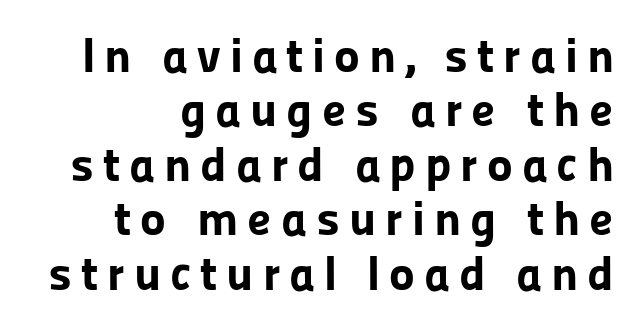
In terms of leading, this rendering errs on the cramped side. Check where the strokes stop: nothing finishes them off — pure sans. Honestly, there is no underline to notice here at all. I'd describe the lettering as bold — thick and assertive.
